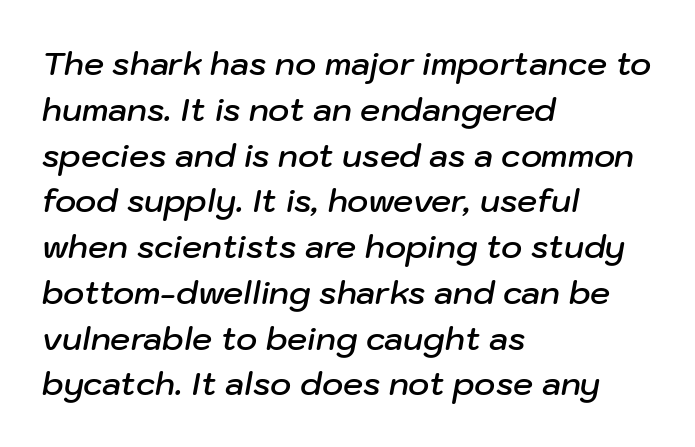
Stems and bowls a touch heavier than normal — semibold. Is this a fixed-width face? No — the glyphs have proportional, varying widths. Characters are canted at an angle relative to the baseline's perpendicular. The paragraph shown leans on its left margin. The space directly below the letters is spotless. Spacing between characters is what you'd get straight out of the box.
